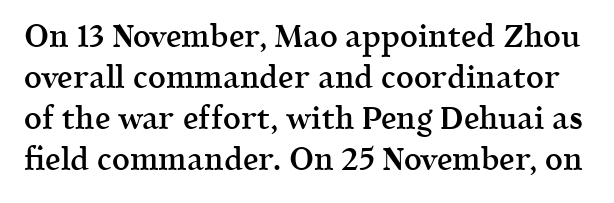
The image shows 31 px semibold serif type, upright; set normal line spacing (1.32x), normal letter spacing, not underlined; a medium x-height.
